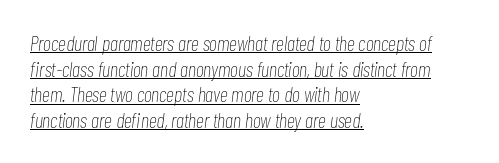
Compared with typical body copy, the letter spacing here is the same. Every row of glyphs begins at an identical x-position on the left. These characters rest on top of a visible drawn line. The weight would be labelled regular, book, light, or lighter still.
